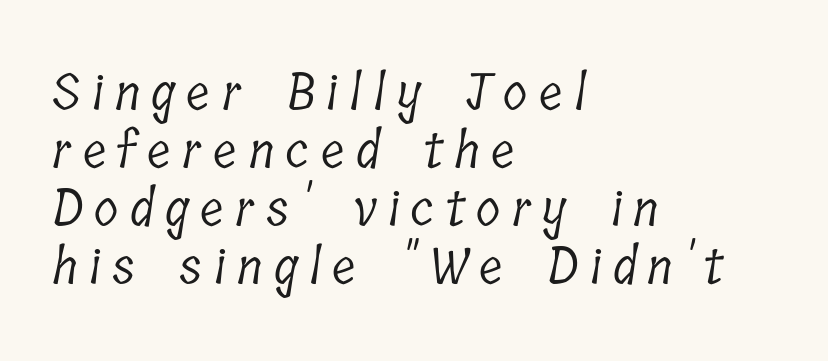
Q: Is the text bold? A: No.
Q: Is the typeface a serif or a sans-serif typeface? A: Serif.
Q: Is the text underlined? A: No.
Q: How is the paragraph aligned? A: Left-aligned.
Q: Is the spacing between letters normal or unusually wide? A: Unusually wide.
Q: Width (condensed, normal, or wide)? A: Condensed.
Q: Stroke contrast? A: Low.
Q: x-height? A: Medium.
Q: Monospaced? A: No.
